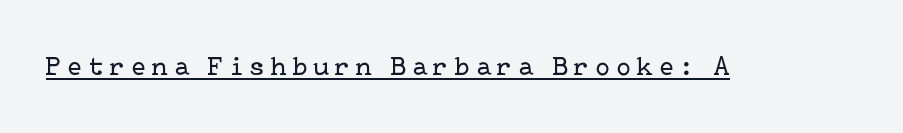
Vertical stems look standard width or narrower in stroke. Compared with typical body copy, the letter spacing here is much looser. A roman cut, with each character standing at attention. Decoration check: the copy is underlined.
